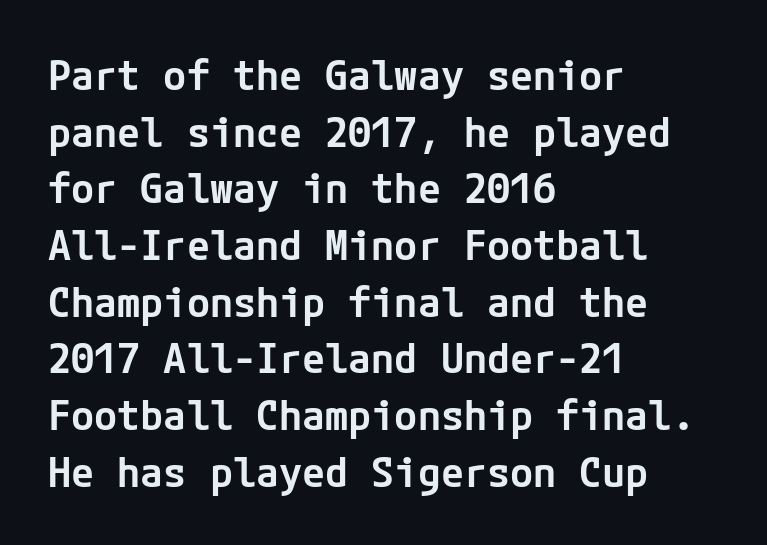
The image shows 42 px semibold sans-serif type, upright; set left-aligned, normal line spacing (1.35x), normal letter spacing, not underlined; low stroke contrast and a medium x-height.
